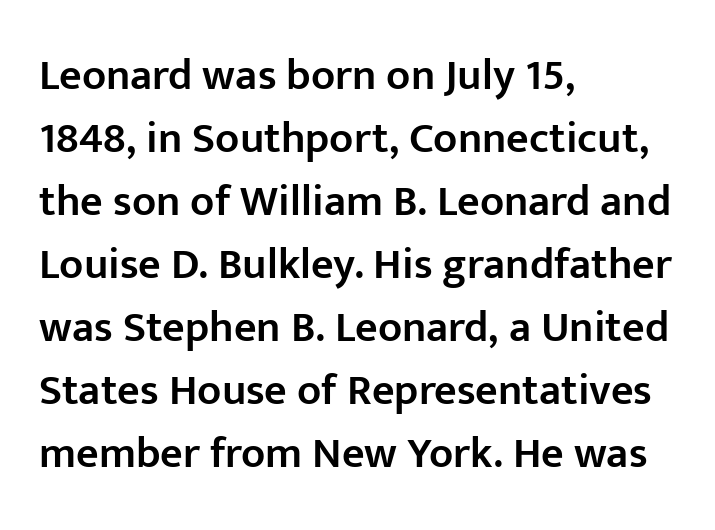
Q: Is the text bold? A: Semi-bold.
Q: Is the text italic (slanted)? A: No, it is upright.
Q: Is the typeface a serif or a sans-serif typeface? A: Sans-serif.
Q: Is the text underlined? A: No.
Q: How is the paragraph aligned? A: Left-aligned.
Q: Is the spacing between letters normal or unusually wide? A: Normal.
Q: Is the spacing between lines tight, normal or loose? A: Normal.
Q: Width (condensed, normal, or wide)? A: Normal.
Q: Stroke contrast? A: Low.
Q: x-height? A: Medium.
Q: Monospaced? A: No.
